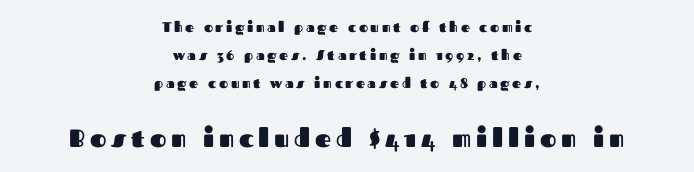
Is the type bold? Yes — the strokes are clearly thick and heavy. Leftover space on each line is divided equally before and after the words. The baseline area is clear. Designer's note — italics off, roman on. Which of the two is more prominent by size? The second, at the bottom.
